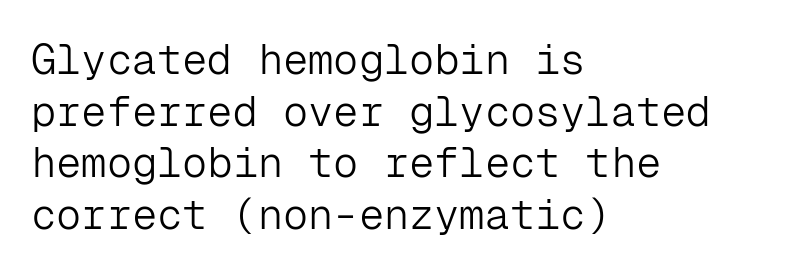
The type family on display is of the sans-serif kind. The rendering uses typewriter-style spacing with identical character cells. Is the type heavy? It reads as light-to-regular instead. Each word holds together tightly as a unit, with standard inter-letter gaps. Quick note: not italic, upright.
